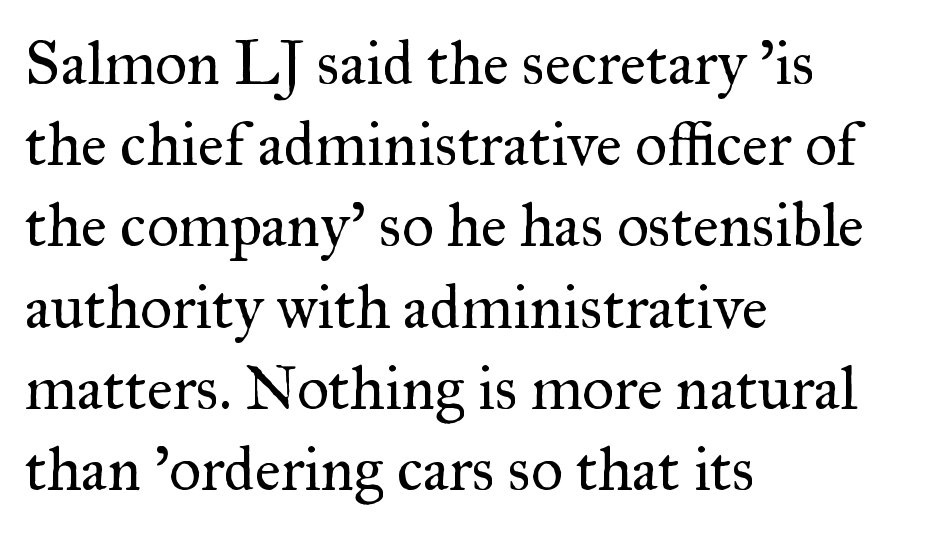
Q: Is the text bold? A: No.
Q: Is the text italic (slanted)? A: No, it is upright.
Q: Is the typeface a serif or a sans-serif typeface? A: Serif.
Q: Is the text underlined? A: No.
Q: How is the paragraph aligned? A: Left-aligned.
Q: Is the spacing between letters normal or unusually wide? A: Normal.
Q: Is the spacing between lines tight, normal or loose? A: Normal.
Q: Width (condensed, normal, or wide)? A: Normal.
Q: Stroke contrast? A: Medium.
Q: x-height? A: Small.
Q: Monospaced? A: No.
